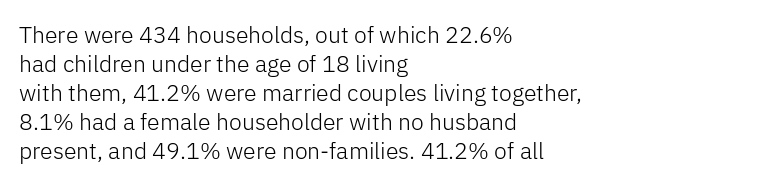
Q: Is the text bold? A: No.
Q: Is the text italic (slanted)? A: No, it is upright.
Q: Is the text underlined? A: No.
Q: How is the paragraph aligned? A: Left-aligned.
Q: Is the spacing between letters normal or unusually wide? A: Normal.
Q: Is the spacing between lines tight, normal or loose? A: Normal.
